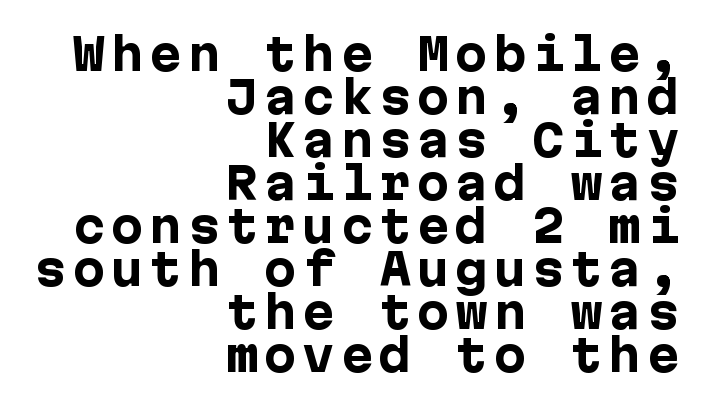
{"serif": "no", "italic": "no", "bold": "yes", "weight": "heavy", "width": "normal", "stroke_contrast": "low", "x_height": "medium", "underline": "no", "align": "right", "line_spacing": "tight", "line_spacing_ratio": 1.0, "glyph_px": 43}
